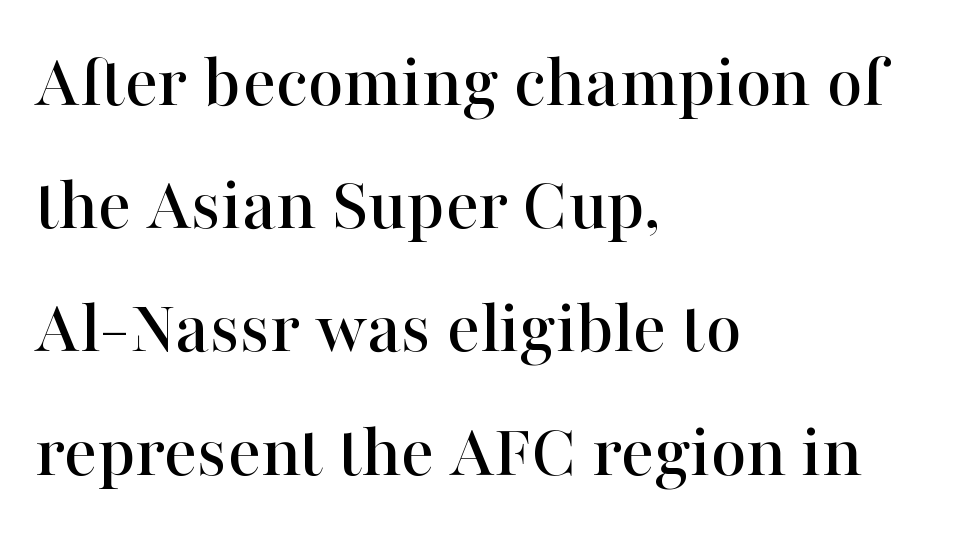
Q: Is the text italic (slanted)? A: No, it is upright.
Q: Is the typeface a serif or a sans-serif typeface? A: Serif.
Q: Is the text underlined? A: No.
Q: How is the paragraph aligned? A: Left-aligned.
Q: Is the spacing between letters normal or unusually wide? A: Normal.
Q: Is the spacing between lines tight, normal or loose? A: Normal.
Q: Width (condensed, normal, or wide)? A: Normal.
Q: Stroke contrast? A: High.
Q: x-height? A: Medium.
Q: Monospaced? A: No.
